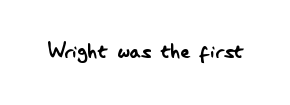
A roman cut, with each character standing at attention. Decoration check: the copy has no underline. The gaps between neighbouring characters are ordinary and unremarkable. Bold? No — there's no thickening of the strokes.
